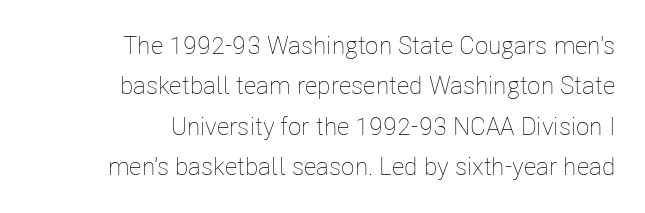
Q: Is the text bold? A: No.
Q: Is the text italic (slanted)? A: No, it is upright.
Q: Is the text underlined? A: No.
Q: How is the paragraph aligned? A: Right-aligned.
Q: Is the spacing between letters normal or unusually wide? A: Normal.
Q: Is the spacing between lines tight, normal or loose? A: Normal.
